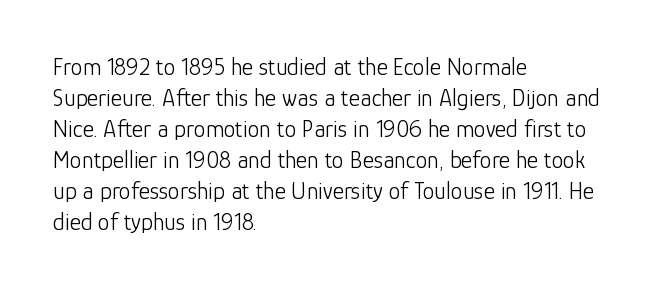
The image shows 24 px text type, upright; set left-aligned, normal line spacing (1.29x), normal letter spacing, not underlined.
